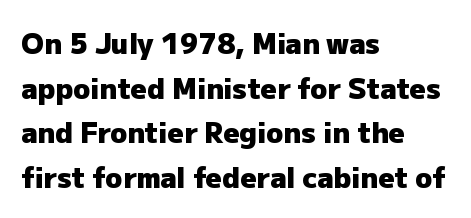
Q: Is the text bold? A: Yes.
Q: Is the text italic (slanted)? A: No, it is upright.
Q: Is the typeface a serif or a sans-serif typeface? A: Sans-serif.
Q: Is the text underlined? A: No.
Q: How is the paragraph aligned? A: Left-aligned.
Q: Is the spacing between letters normal or unusually wide? A: Normal.
Q: Is the spacing between lines tight, normal or loose? A: Normal.
Q: Width (condensed, normal, or wide)? A: Normal.
Q: Stroke contrast? A: Low.
Q: x-height? A: Medium.
Q: Monospaced? A: No.
